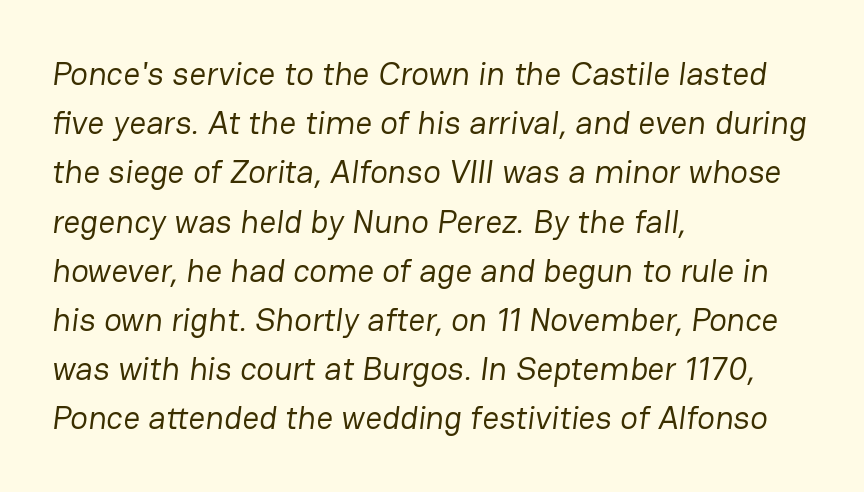
{"serif": "no", "bold": "no", "weight": "regular", "width": "normal", "stroke_contrast": "low", "x_height": "medium", "monospaced": "no", "underline": "no", "align": "left", "line_spacing": "normal", "line_spacing_ratio": 1.49, "letter_spacing": "normal", "letter_spacing_em": 0.0, "glyph_px": 33}
